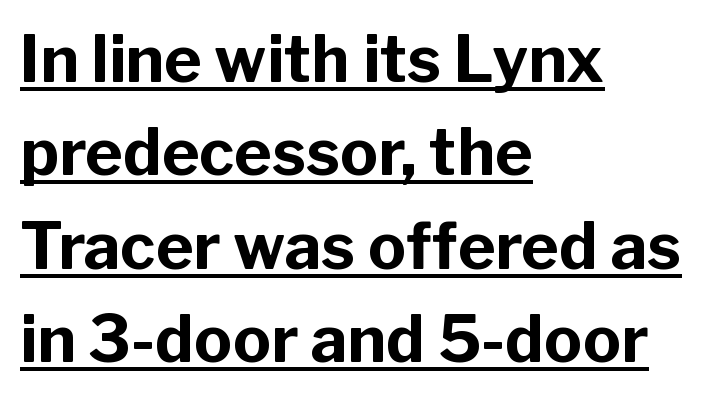
The image shows 64 px bold sans-serif type, upright; set left-aligned, normal line spacing (1.46x), normal letter spacing, underlined; low stroke contrast and a medium x-height.
